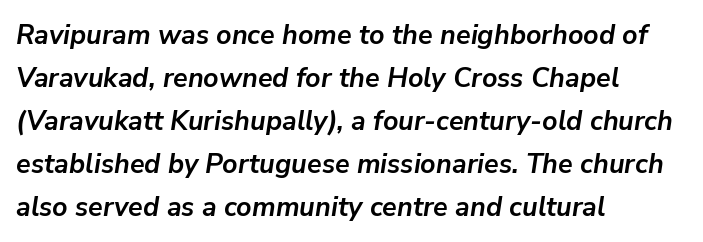
The image shows 27 px bold type, italic (leaning right); set left-aligned, normal line spacing (1.59x), normal letter spacing, not underlined.
